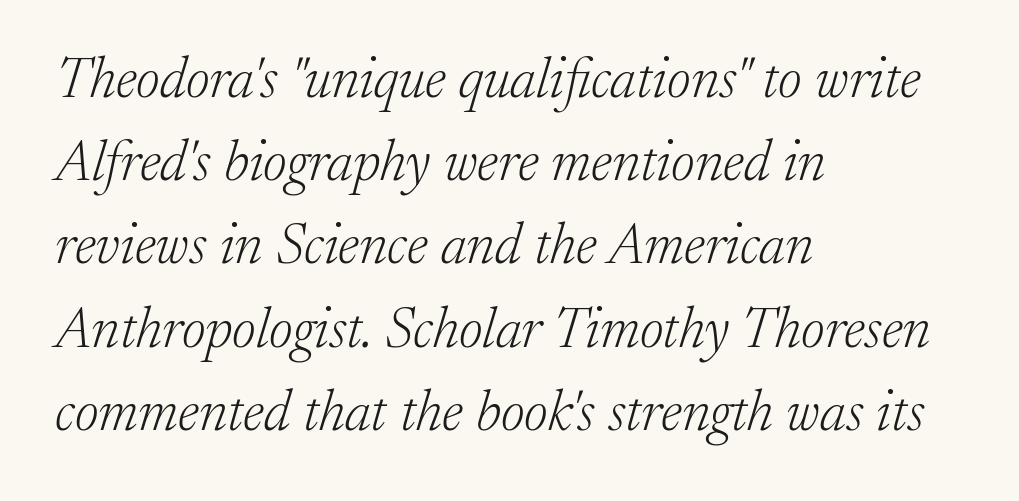
The image shows 57 px light serif type, italic (leaning right); set left-aligned, normal line spacing (1.46x), normal letter spacing, not underlined; low stroke contrast and a medium x-height.
